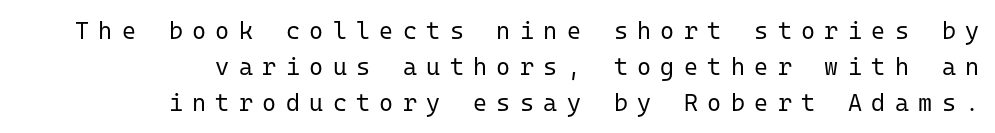
These lines have a slow, spaced-out rhythm from letter to letter. Evenly set lines give the paragraph a standard silhouette. No letter is thick-stroked: the sample isn't bold. The rendering anchors every line to the right-hand side. The letters stand upright; this is a roman face.
